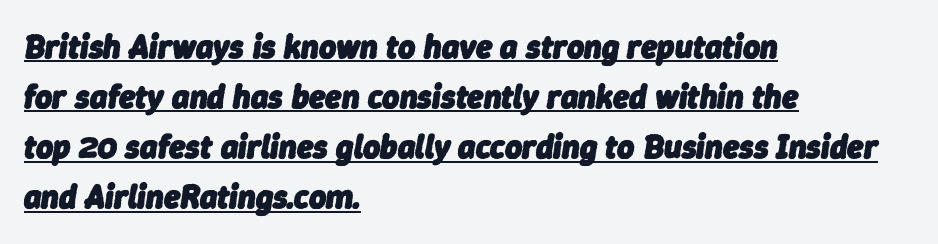
Q: Is the text bold? A: Yes.
Q: Is the text italic (slanted)? A: Yes, it leans right by about 9 degrees.
Q: Is the text underlined? A: Yes.
Q: How is the paragraph aligned? A: Left-aligned.
Q: Is the spacing between letters normal or unusually wide? A: Normal.
Q: Is the spacing between lines tight, normal or loose? A: Normal.
Q: Width (condensed, normal, or wide)? A: Normal.
Q: Stroke contrast? A: Low.
Q: x-height? A: Medium.
Q: Monospaced? A: No.
